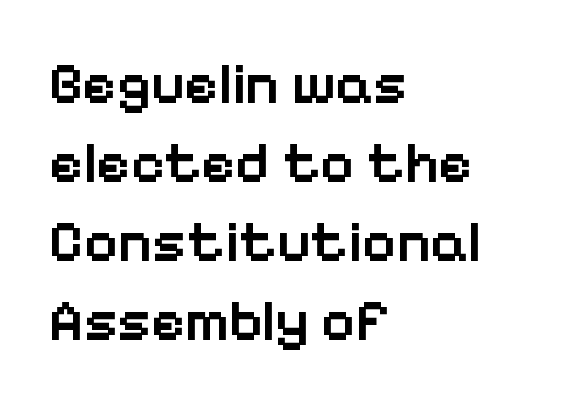
Q: Is the text bold? A: Semi-bold.
Q: Is the text italic (slanted)? A: No, it is upright.
Q: Is the typeface a serif or a sans-serif typeface? A: Sans-serif.
Q: Is the text underlined? A: No.
Q: How is the paragraph aligned? A: Left-aligned.
Q: Is the spacing between letters normal or unusually wide? A: Normal.
Q: Is the spacing between lines tight, normal or loose? A: Normal.
Q: Width (condensed, normal, or wide)? A: Normal.
Q: Stroke contrast? A: Low.
Q: x-height? A: Medium.
Q: Monospaced? A: No.
